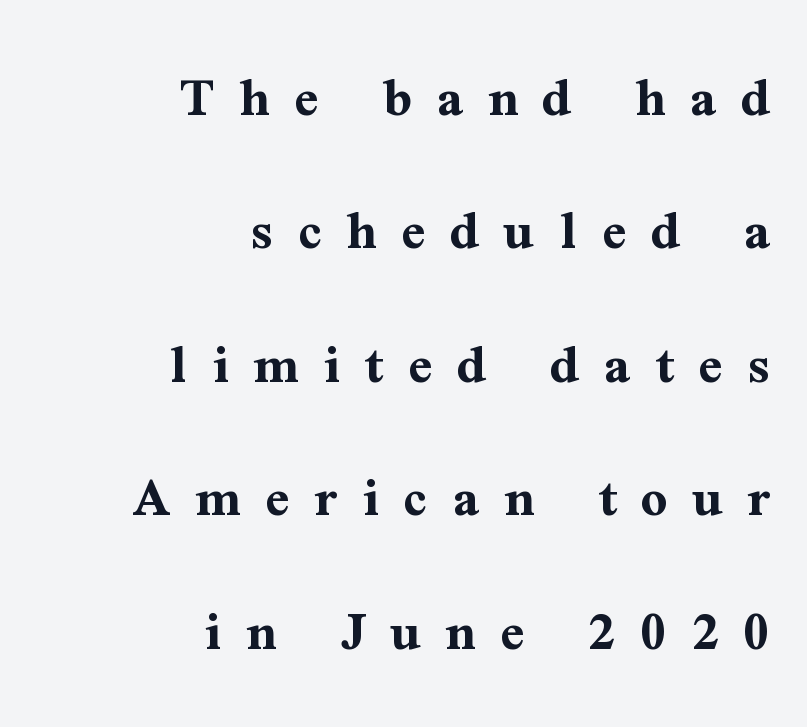
{"serif": "yes", "italic": "no", "bold": "yes", "weight": "bold", "width": "normal", "stroke_contrast": "medium", "x_height": "medium", "monospaced": "no", "underline": "no", "align": "right", "line_spacing": "loose", "line_spacing_ratio": 2.3, "letter_spacing": "wide", "letter_spacing_em": 0.43, "glyph_px": 58}
